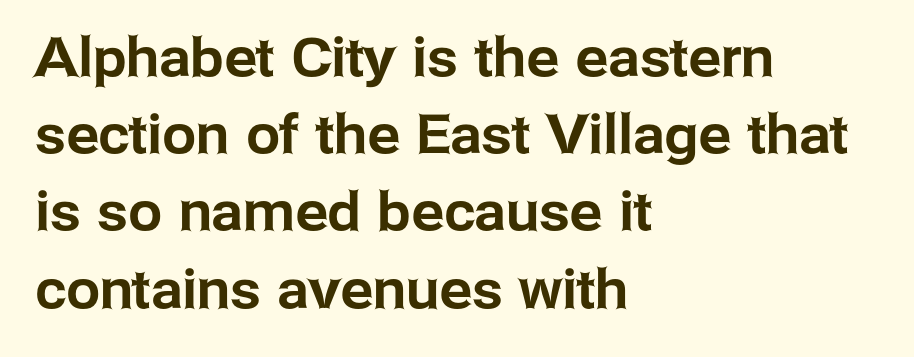
The image shows 54 px sans-serif type, upright; set left-aligned, normal line spacing (1.43x), normal letter spacing, not underlined; low stroke contrast and a medium x-height.
